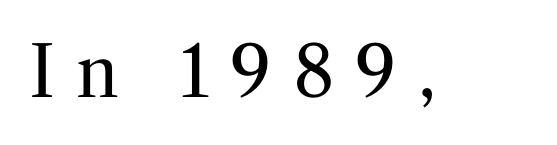
{"serif": "yes", "italic": "no", "bold": "no", "weight": "regular", "width": "normal", "stroke_contrast": "medium", "x_height": "medium", "monospaced": "no", "underline": "no", "letter_spacing": "wide", "letter_spacing_em": 0.3, "glyph_px": 70}
